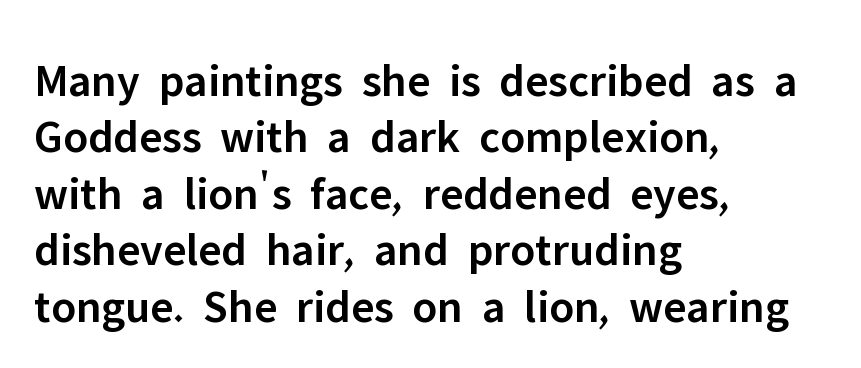
The image shows 47 px semibold sans-serif type, upright; set left-aligned, line spacing 1.2x, normal letter spacing, not underlined; low stroke contrast and a medium x-height.
